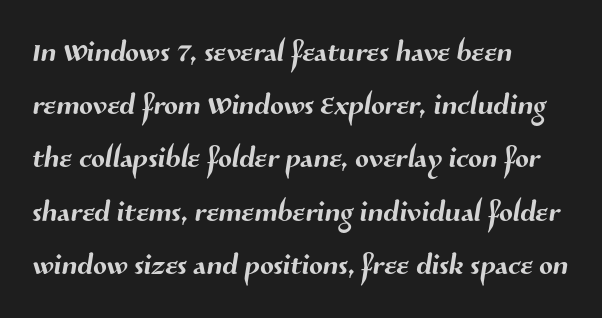
Q: Is the typeface a serif or a sans-serif typeface? A: Sans-serif.
Q: Is the text underlined? A: No.
Q: How is the paragraph aligned? A: Left-aligned.
Q: Is the spacing between letters normal or unusually wide? A: Normal.
Q: Is the spacing between lines tight, normal or loose? A: Normal.
Q: Width (condensed, normal, or wide)? A: Normal.
Q: Stroke contrast? A: Medium.
Q: x-height? A: Medium.
Q: Monospaced? A: No.
